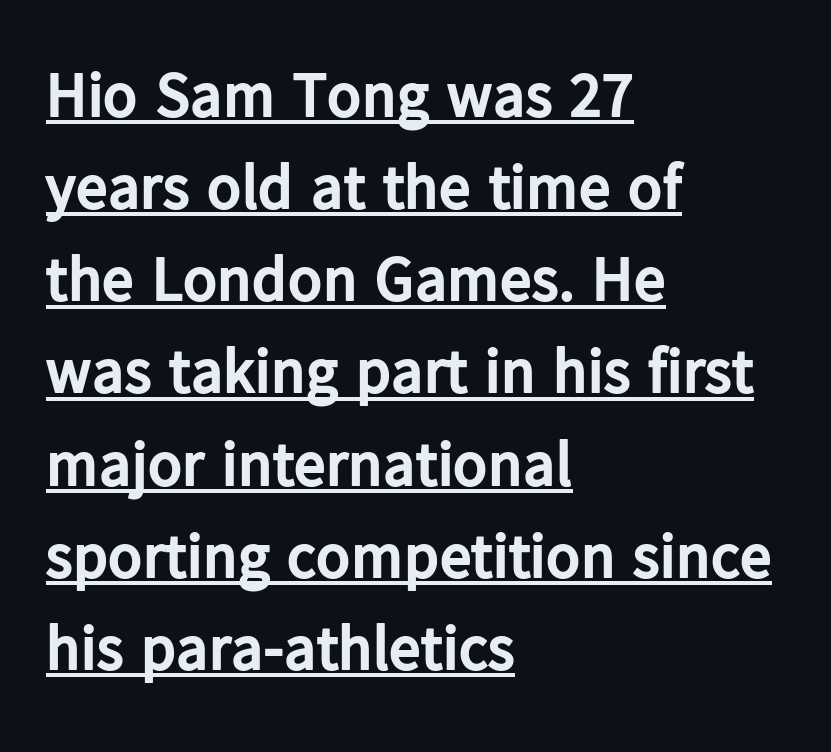
Q: Is the text bold? A: Yes.
Q: Is the text italic (slanted)? A: No, it is upright.
Q: Is the typeface a serif or a sans-serif typeface? A: Sans-serif.
Q: Is the text underlined? A: Yes.
Q: How is the paragraph aligned? A: Left-aligned.
Q: Is the spacing between letters normal or unusually wide? A: Normal.
Q: Is the spacing between lines tight, normal or loose? A: Normal.
Q: Width (condensed, normal, or wide)? A: Normal.
Q: Stroke contrast? A: Low.
Q: x-height? A: Medium.
Q: Monospaced? A: No.
